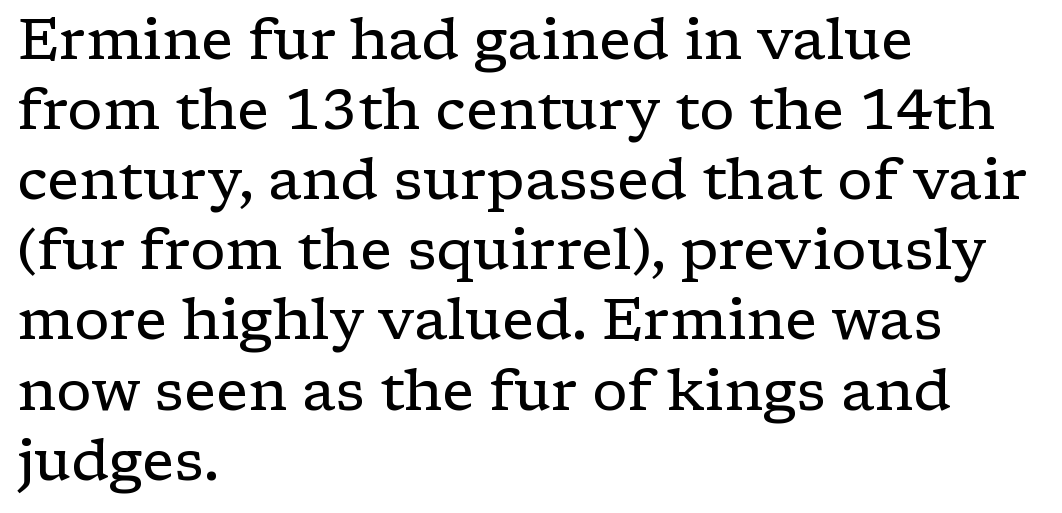
Each stroke keeps to a modest, everyday thickness or less. Words appear dense and cohesive because spacing is normal. This is serif lettering, the kind often seen in printed books. Has an underline been added? It has not. This rendering uses left alignment, leaving the right contour irregular. This sample has the flowing, uneven cadence of proportional lettering.
